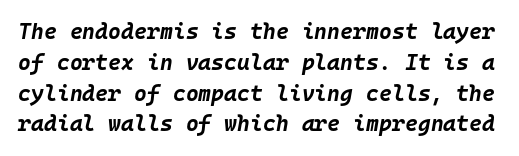
The image shows 22 px bold type, italic (leaning right); set normal line spacing (1.4x), normal letter spacing, not underlined.
